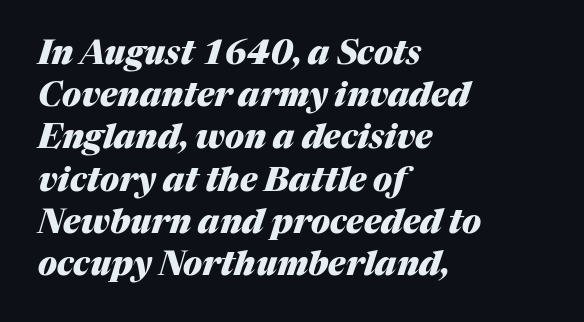
{"italic": "yes", "lean": "right", "slant_degrees": 17, "bold": "yes", "weight": "heavy", "width": "normal", "stroke_contrast": "medium", "x_height": "medium", "monospaced": "no", "underline": "no", "align": "left", "line_spacing": "normal", "line_spacing_ratio": 1.28, "letter_spacing": "normal", "letter_spacing_em": 0.0, "glyph_px": 33}
